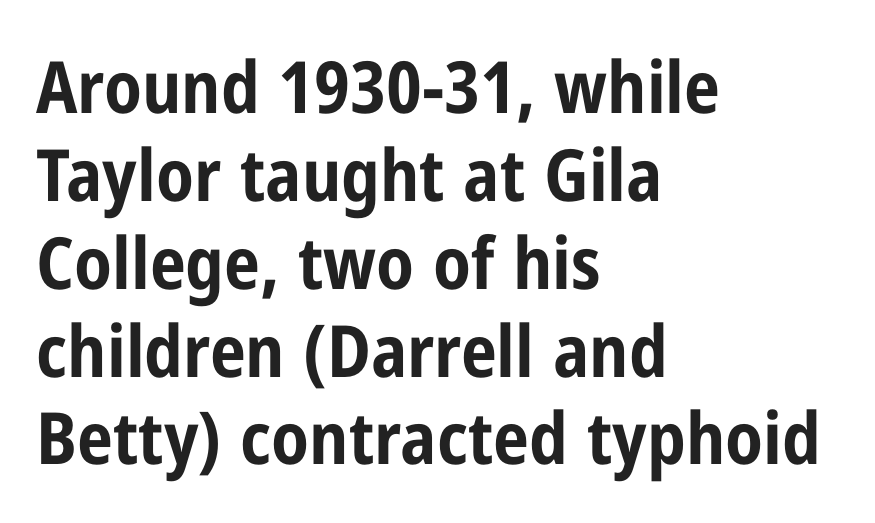
{"serif": "no", "italic": "no", "bold": "yes", "weight": "bold", "width": "condensed", "stroke_contrast": "low", "x_height": "medium", "monospaced": "no", "underline": "no", "align": "left", "line_spacing_ratio": 1.22, "letter_spacing": "normal", "letter_spacing_em": 0.0, "glyph_px": 72}
